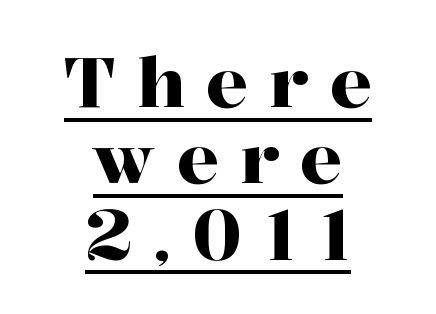
The image shows 70 px serif type, upright; set centered, tight line spacing (1.09x), unusually wide letter spacing (+0.3 em), underlined; high stroke contrast and a medium x-height.
